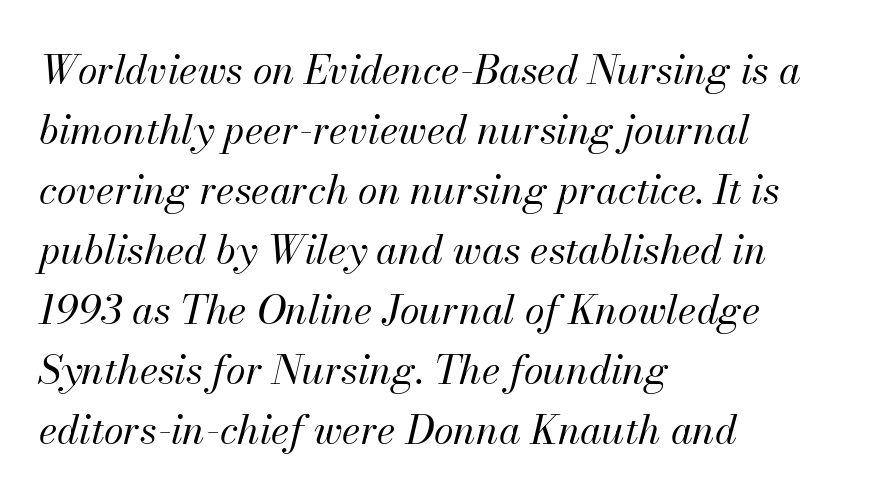
Q: Is the text bold? A: No.
Q: Is the text italic (slanted)? A: Yes, it leans right by about 13 degrees.
Q: Is the text underlined? A: No.
Q: How is the paragraph aligned? A: Left-aligned.
Q: Is the spacing between letters normal or unusually wide? A: Normal.
Q: Is the spacing between lines tight, normal or loose? A: Normal.
Q: Width (condensed, normal, or wide)? A: Normal.
Q: Stroke contrast? A: Medium.
Q: x-height? A: Small.
Q: Monospaced? A: No.
